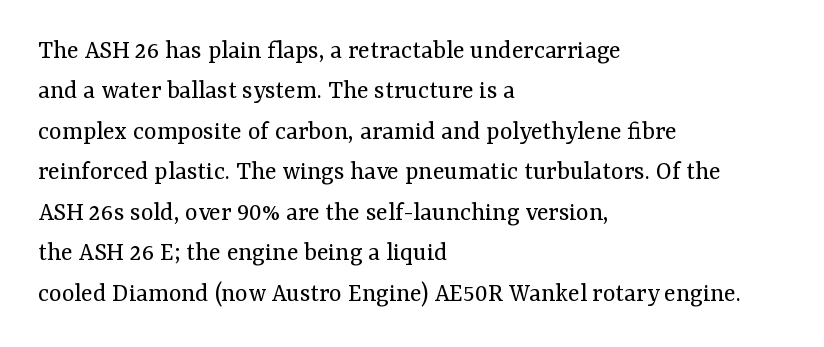
The image shows 27 px text type, upright; set left-aligned, normal line spacing (1.5x), normal letter spacing, not underlined.
